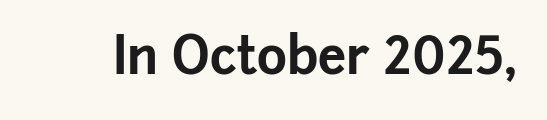
Q: Is the text bold? A: Yes.
Q: Is the text italic (slanted)? A: No, it is upright.
Q: Is the typeface a serif or a sans-serif typeface? A: Sans-serif.
Q: Is the text underlined? A: No.
Q: Is the spacing between letters normal or unusually wide? A: Normal.
Q: Width (condensed, normal, or wide)? A: Normal.
Q: Stroke contrast? A: Low.
Q: x-height? A: Medium.
Q: Monospaced? A: No.
